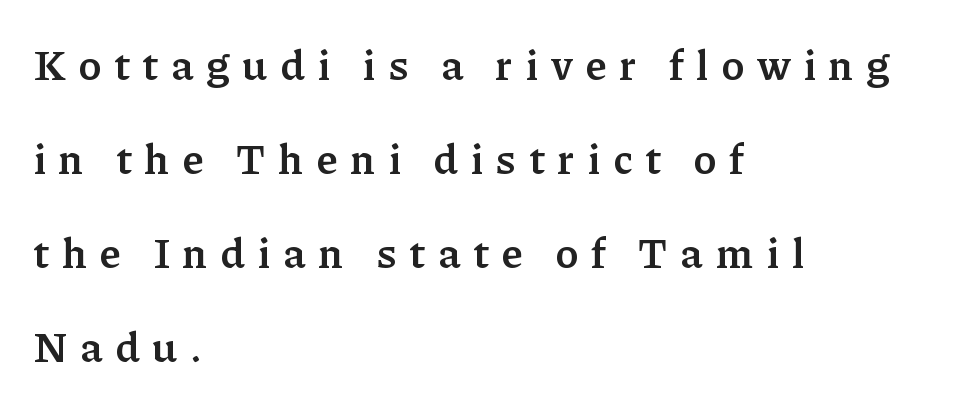
{"serif": "yes", "italic": "no", "bold": "yes", "weight": "semibold", "width": "normal", "stroke_contrast": "low", "x_height": "medium", "monospaced": "no", "underline": "no", "align": "left", "line_spacing": "loose", "line_spacing_ratio": 2.24, "letter_spacing": "wide", "letter_spacing_em": 0.3, "glyph_px": 42}
